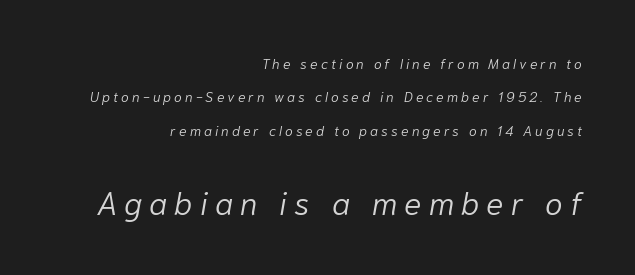
The compositor pushed each line to the right boundary. Spacing verdict: proportional, widths tailored to each character. The specimen omits any rule beneath the text block's lines. Compared with ordinary roman type, these characters are visibly tilted. The letters look calm and open, with moderate or lighter stems. The rendering enlarges the type as you move from the upper chunk to the lower.
